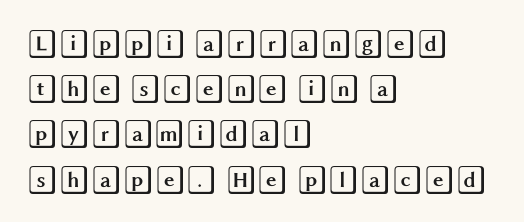
Q: Is the text italic (slanted)? A: No, it is upright.
Q: Is the text underlined? A: No.
Q: How is the paragraph aligned? A: Left-aligned.
Q: Is the spacing between letters normal or unusually wide? A: Normal.
Q: Is the spacing between lines tight, normal or loose? A: Normal.
Q: Width (condensed, normal, or wide)? A: Wide.
Q: x-height? A: Large.
